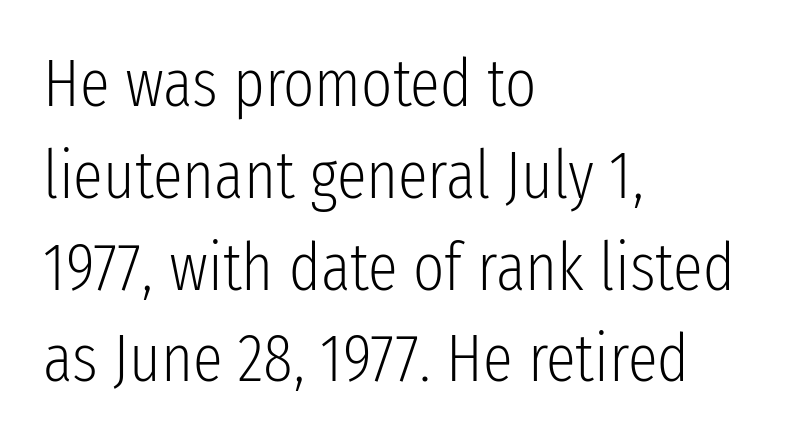
{"serif": "no", "italic": "no", "bold": "no", "weight": "light", "width": "condensed", "stroke_contrast": "low", "x_height": "medium", "monospaced": "no", "underline": "no", "align": "left", "line_spacing": "normal", "line_spacing_ratio": 1.37, "letter_spacing": "normal", "letter_spacing_em": 0.0, "glyph_px": 67}
